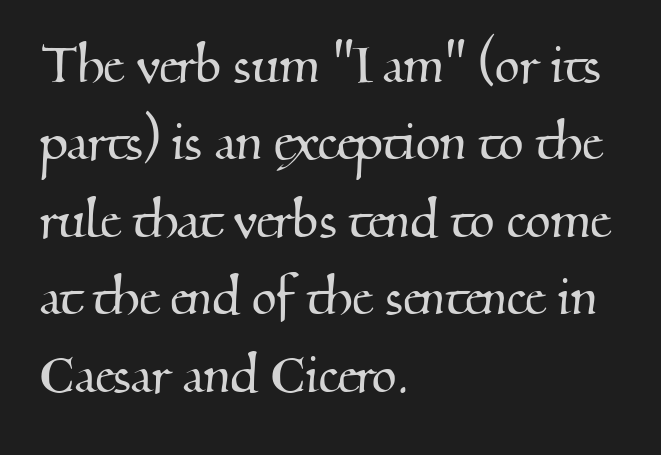
{"serif": "yes", "width": "normal", "stroke_contrast": "medium", "x_height": "small", "monospaced": "no", "underline": "no", "align": "left", "line_spacing_ratio": 1.21, "letter_spacing": "normal", "letter_spacing_em": 0.0, "glyph_px": 64}
